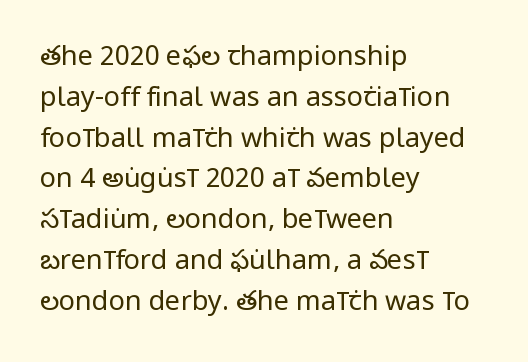
The image shows 27 px text type, upright; set left-aligned, normal line spacing (1.51x), normal letter spacing, not underlined.
